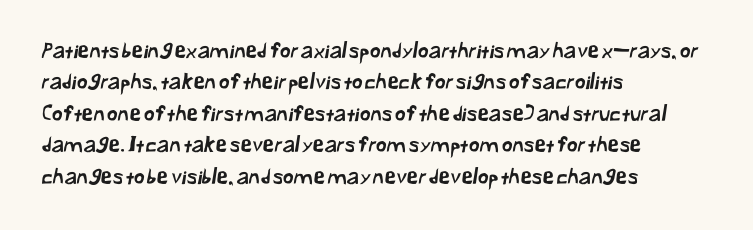
Q: Is the text underlined? A: No.
Q: How is the paragraph aligned? A: Left-aligned.
Q: Is the spacing between letters normal or unusually wide? A: Normal.
Q: Is the spacing between lines tight, normal or loose? A: Normal.
